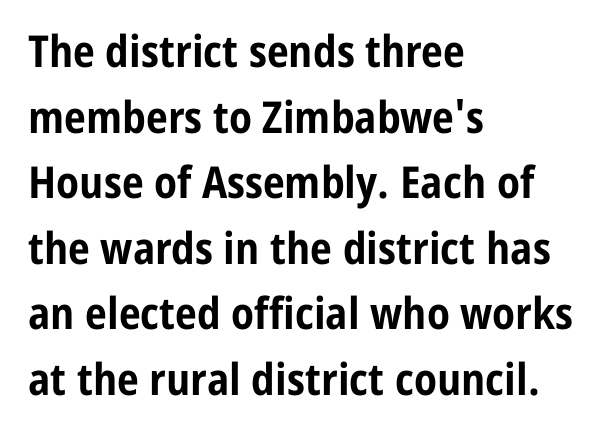
Varying glyph widths throughout — classic text-font behaviour. Compared with typical paragraphs, the rows here are spaced about the same. Descenders are the only things crossing below the line. The letterforms sit shoulder to shoulder at normal distance. Is this a sans? Yes — the strokes have no serifs. Alignment: flush left.
